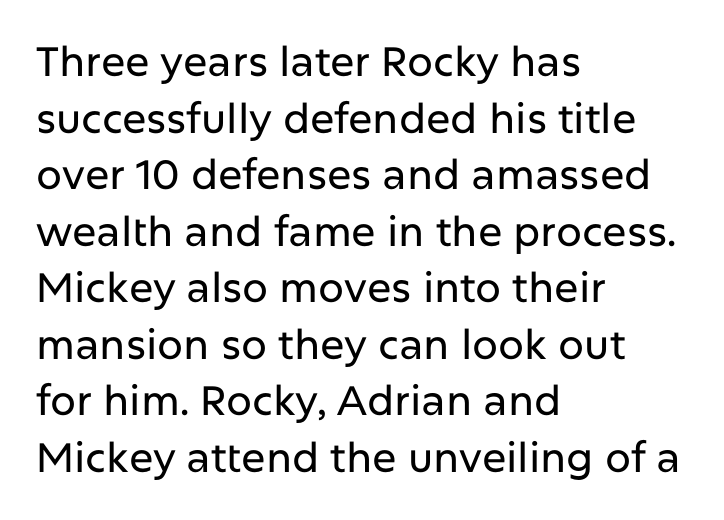
Reading down the block, your eye returns to a fixed left position each line. Note: no serifs on the glyphs. Caption: standard tracking, unaltered. These lines sit exactly where default settings would place them. Is this a fixed-width face? No — the glyphs have proportional, varying widths. Plain, unruled lines of type.
